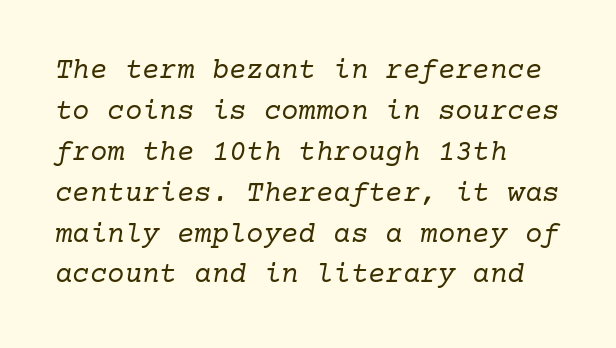
{"serif": "yes", "italic": "yes", "lean": "right", "slant_degrees": 10, "bold": "no", "weight": "regular", "width": "normal", "stroke_contrast": "low", "x_height": "medium", "underline": "no", "align": "left", "line_spacing": "normal", "line_spacing_ratio": 1.41, "letter_spacing": "normal", "letter_spacing_em": 0.0, "glyph_px": 29}
